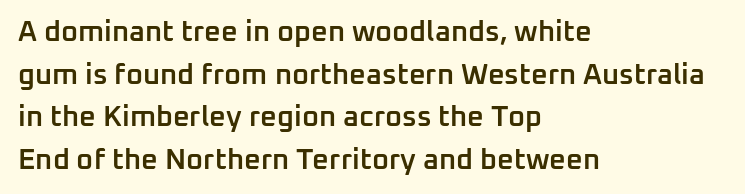
{"serif": "no", "italic": "no", "bold": "semi", "weight": "semibold", "width": "normal", "stroke_contrast": "low", "x_height": "medium", "monospaced": "no", "underline": "no", "align": "left", "line_spacing": "normal", "line_spacing_ratio": 1.47, "letter_spacing": "normal", "letter_spacing_em": 0.0, "glyph_px": 29}
